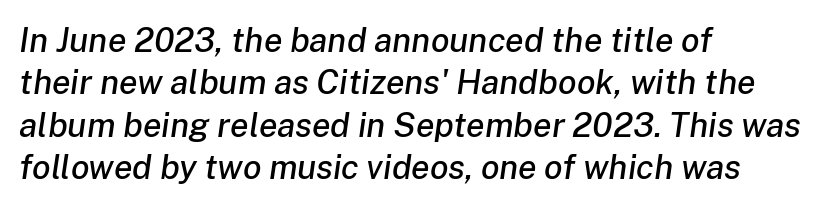
Each new line begins a customary step beneath the previous one. Which margin do the lines hug? The left one — the right edge is uneven. A typesetter would call this proportional, since set widths differ per character. In terms of letterspacing, this is plain default setting. Underline: absent. An italicized treatment has been applied to the whole sample.
